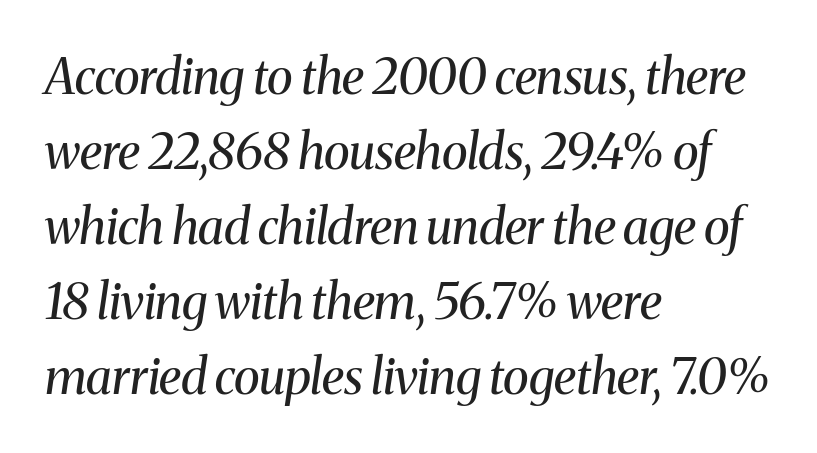
{"serif": "yes", "italic": "yes", "lean": "right", "slant_degrees": 8, "bold": "no", "weight": "regular", "width": "normal", "stroke_contrast": "medium", "x_height": "medium", "monospaced": "no", "underline": "no", "align": "left", "line_spacing": "normal", "line_spacing_ratio": 1.53, "letter_spacing": "normal", "letter_spacing_em": 0.0, "glyph_px": 49}
